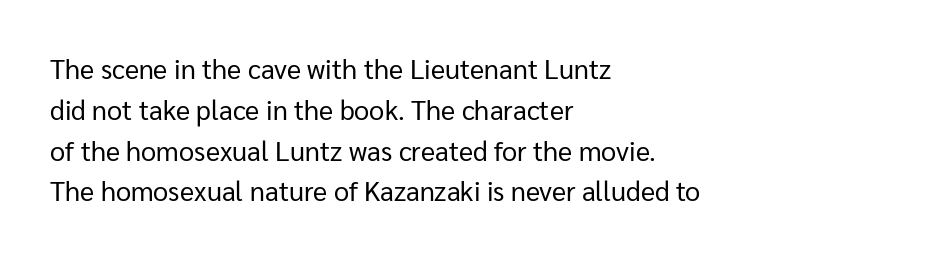
The image shows 27 px text type, upright; set left-aligned, normal line spacing (1.51x), normal letter spacing, not underlined.
